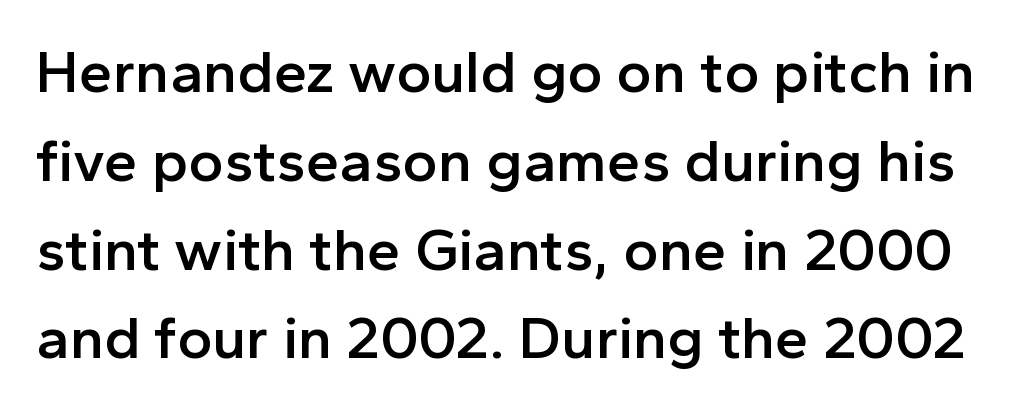
Reading down the column, the eye jumps a familiar distance to each next line. Is this a fixed-width face? No — the glyphs have proportional, varying widths. In terms of weight, the rendering is demibold, just under bold. Nothing unusual about the tracking: characters are spaced as the font intends. Are there feet on the stems? There aren't — it's a sans.
